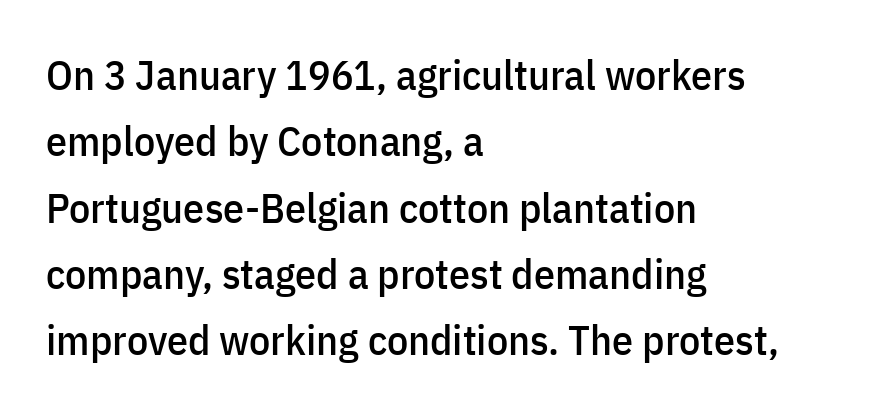
{"serif": "no", "italic": "no", "width": "condensed", "stroke_contrast": "low", "x_height": "medium", "monospaced": "no", "underline": "no", "align": "left", "line_spacing": "normal", "line_spacing_ratio": 1.58, "letter_spacing": "normal", "letter_spacing_em": 0.0, "glyph_px": 42}
